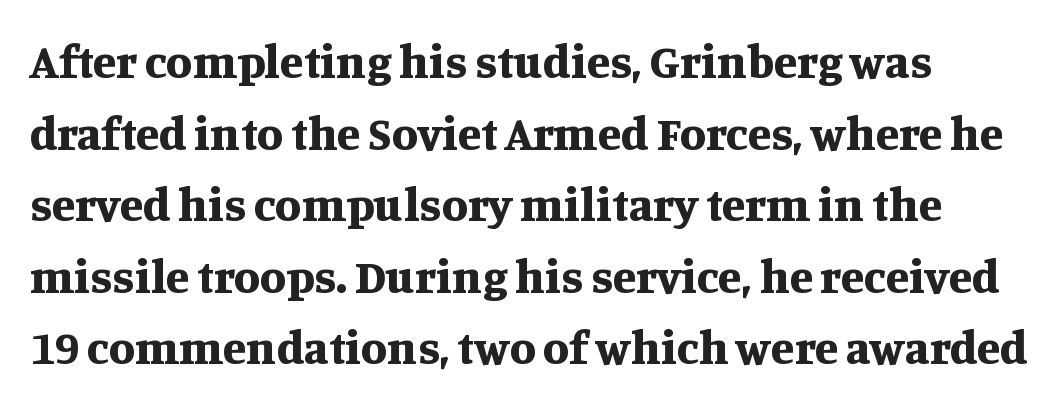
The image shows 48 px bold serif type, upright; set normal line spacing (1.49x), normal letter spacing, not underlined; medium stroke contrast and a large x-height.
